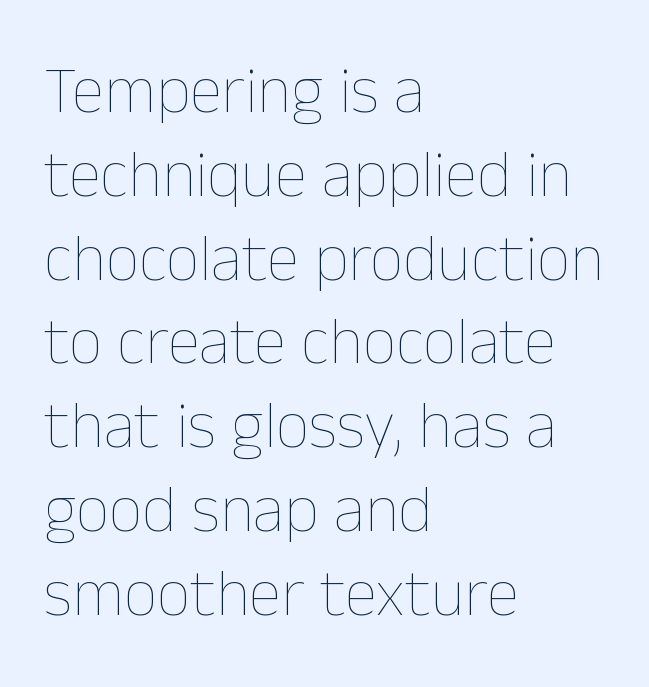
Descenders are the only things crossing below the line. Notice how the passage keeps a crisp vertical edge on the left only. Weight: regular or lighter. The rendering uses a moderate line-height, typical for paragraphs. A typesetter would mark this as roman, not italic. The type is set solid horizontally, with unmodified tracking.
